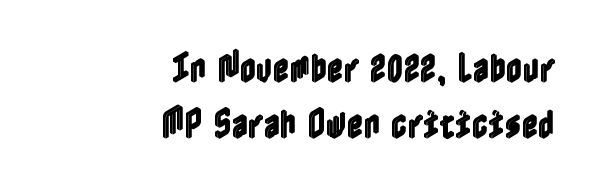
{"italic": "no", "width": "condensed", "x_height": "medium", "underline": "no", "align": "right", "line_spacing_ratio": 1.74, "letter_spacing": "normal", "letter_spacing_em": 0.0, "glyph_px": 32}
